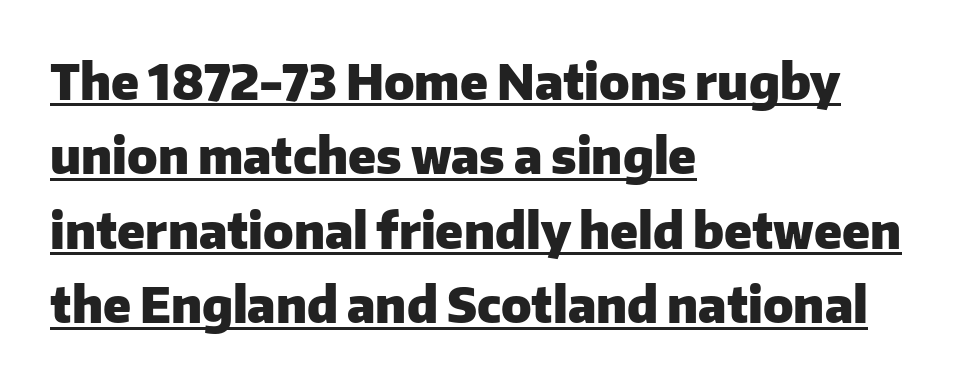
Weight check: bold — yes, fully. The lines are quadded left. No italicization has been applied; the sample stays upright. Leading matches the norm, producing a regular column. The face used here is proportionally spaced, like ordinary book or web type. The designer went with a sans here, leaving each stem footless.
